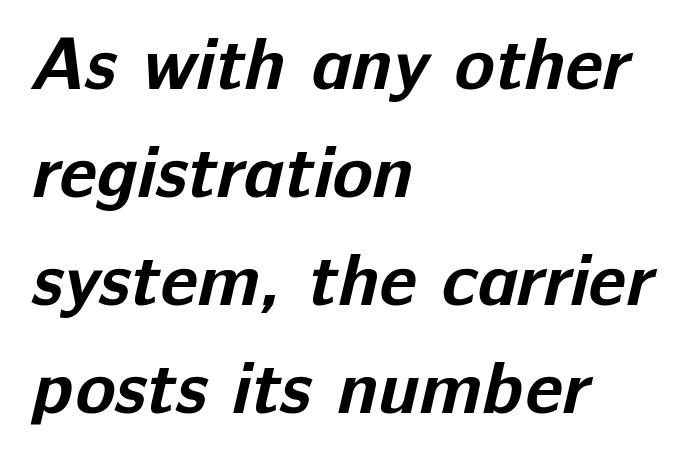
This block has exactly the height ordinary leading produces. Each letter keeps its own natural width here, so spacing adapts to shape. The letters are bold, with thick, heavy strokes. Underline: absent. Standard letterfit; no display-style spreading of the glyphs.
